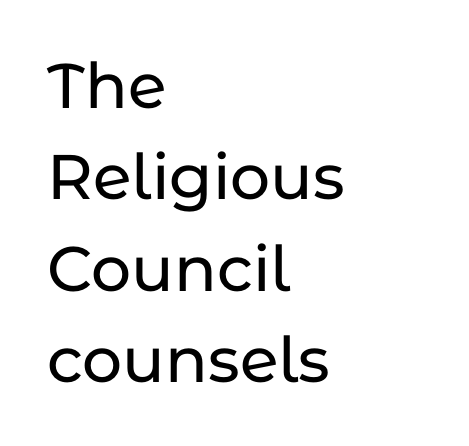
{"serif": "no", "italic": "no", "width": "normal", "stroke_contrast": "low", "x_height": "medium", "monospaced": "no", "underline": "no", "align": "left", "line_spacing": "normal", "line_spacing_ratio": 1.45, "letter_spacing": "normal", "letter_spacing_em": 0.0, "glyph_px": 63}
